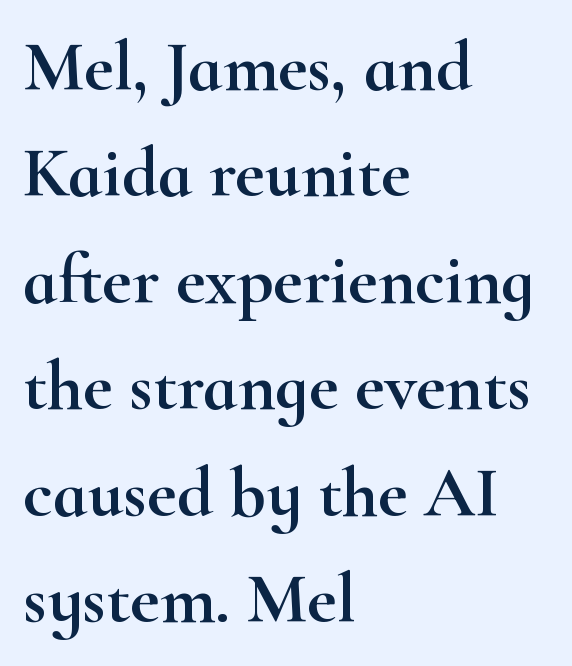
This sample is left-justified, so line endings fall wherever the words run out. The type sits square on the baseline with zero lean. The vertical gap from one line to the next is medium. Any mark beneath the type? The region is blank.
